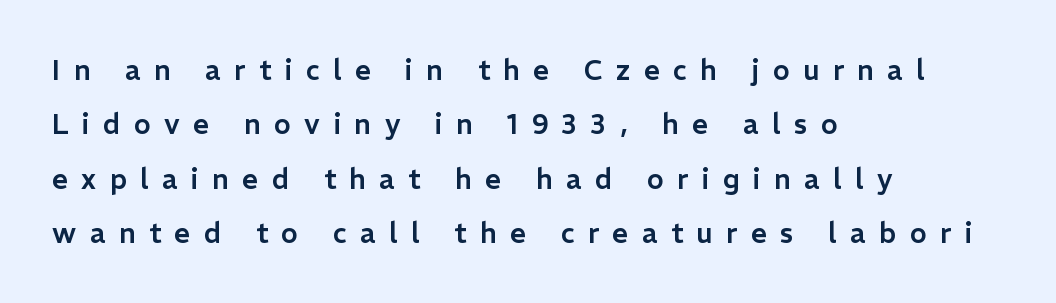
{"serif": "no", "italic": "no", "width": "normal", "stroke_contrast": "low", "x_height": "medium", "monospaced": "no", "underline": "no", "align": "left", "line_spacing": "loose", "line_spacing_ratio": 1.94, "letter_spacing": "wide", "letter_spacing_em": 0.48, "glyph_px": 28}
